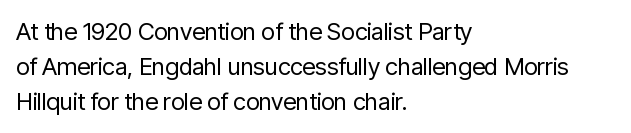
{"italic": "no", "bold": "no", "underline": "no", "align": "left", "line_spacing": "normal", "line_spacing_ratio": 1.46, "letter_spacing": "normal", "letter_spacing_em": 0.0, "glyph_px": 24}
